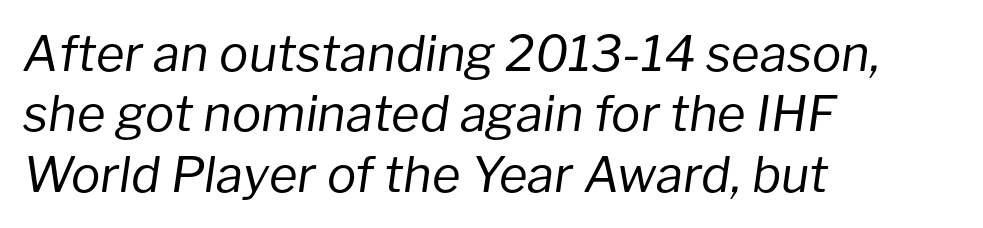
Rendered with sloped, italic letterforms. Each word holds together tightly as a unit, with standard inter-letter gaps. You could not count columns in this text — the font is proportionally spaced. Horizontally, the lines are justified to the leading edge only. On a weight scale, this lands at 450 or below.
